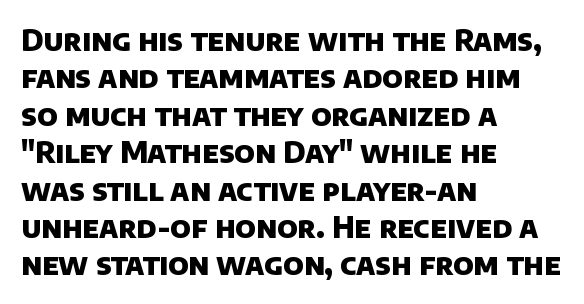
{"serif": "no", "bold": "yes", "weight": "heavy", "width": "normal", "stroke_contrast": "low", "x_height": "large", "monospaced": "no", "underline": "no", "align": "left", "line_spacing": "normal", "line_spacing_ratio": 1.29, "letter_spacing": "normal", "letter_spacing_em": 0.0, "glyph_px": 29}
